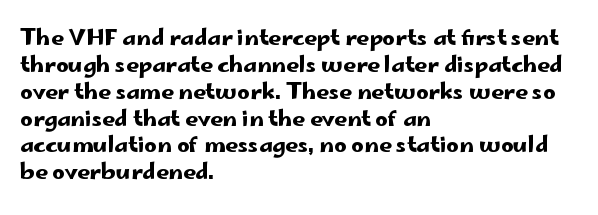
Is the block centered? No — it sits flush against the left margin. Beneath every word, the page is bare. What stands out about the letter spacing? Nothing — it is the standard amount. The lettering stays uniformly vertical, giving the passage a roman look.
